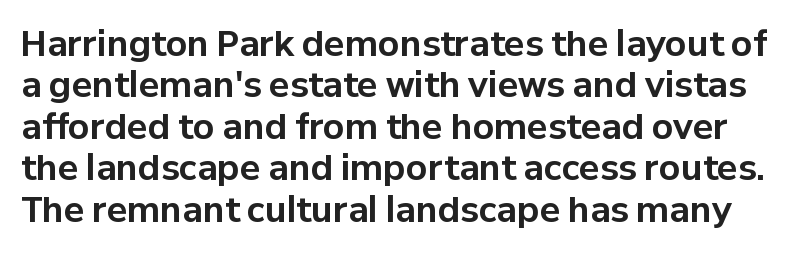
{"serif": "no", "italic": "no", "bold": "yes", "weight": "bold", "width": "normal", "stroke_contrast": "low", "x_height": "medium", "monospaced": "no", "underline": "no", "line_spacing_ratio": 1.22, "letter_spacing": "normal", "letter_spacing_em": 0.0, "glyph_px": 34}
